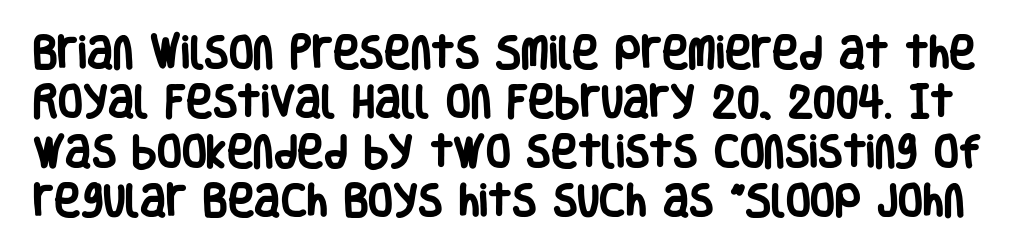
Decoration check: the copy has no underline. A full-strength bold gives these letters their thick strokes. Think of a printed novel: that variable character pitch is what you see here. This is sans-serif lettering, the kind often seen on screens and signage. The lines sit at an ordinary, default distance from one another. Tracking here is standard; glyphs follow each other at the usual distance.
